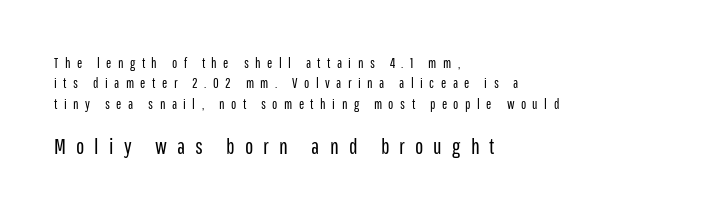
{"italic": "no", "bold": "no", "underline": "no", "align": "left", "line_spacing": "normal", "line_spacing_ratio": 1.46, "letter_spacing": "wide", "letter_spacing_em": 0.46, "larger_block": "second", "size_ratio": 1.57, "glyph_px": 22}
